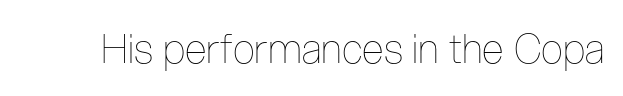
The image shows 40 px thin, condensed type, upright; set normal letter spacing, not underlined; low stroke contrast and a medium x-height.
